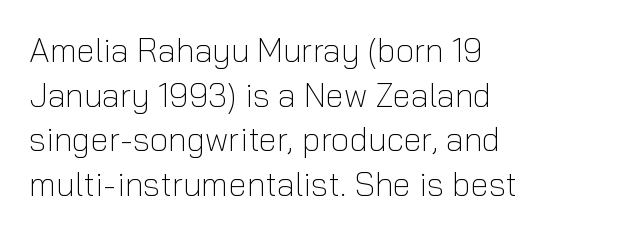
The image shows 33 px light sans-serif type, upright; set left-aligned, normal line spacing (1.35x), normal letter spacing, not underlined; low stroke contrast and a medium x-height.
